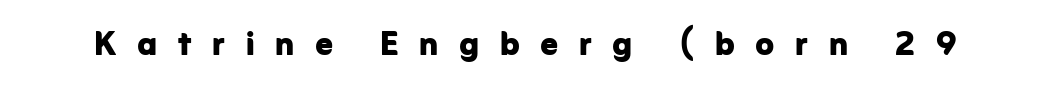
The image shows 43 px bold sans-serif type, upright; set unusually wide letter spacing (+0.48 em), not underlined; low stroke contrast and a medium x-height.
